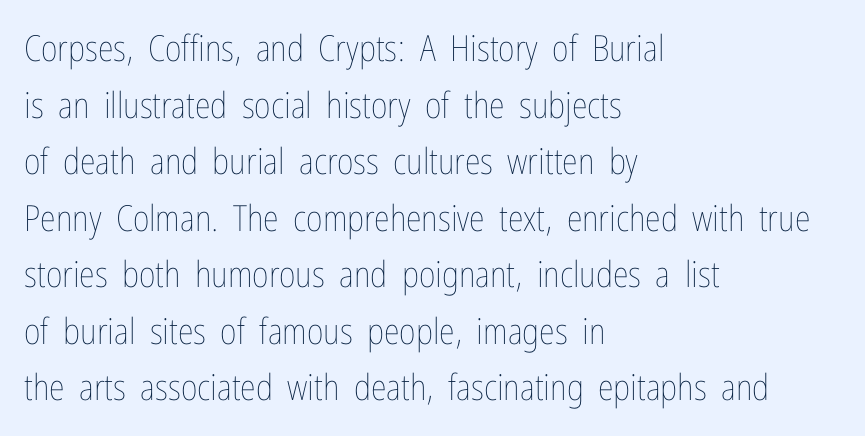
The type sits square on the baseline with zero lean. Is this a fixed-width face? No — the glyphs have proportional, varying widths. Default kerning and tracking; the words read as compact shapes. Left-aligned paragraph, ragged on the right. Each row of text sits above clean, open space. The lines sit at an ordinary, default distance from one another.
